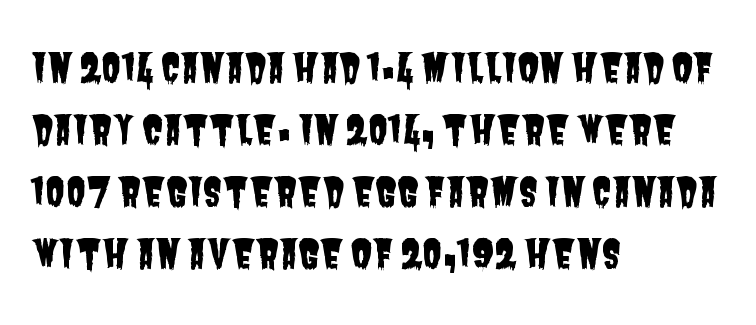
Nothing sits at the stroke ends, so this counts as sans-serif. Type without underlining. The passage shown has conventional tracking throughout. The paragraph has a hard left edge and a soft right edge. The vertical gap from one line to the next is medium. The letters advance in unequal steps, a hallmark of proportional type.
